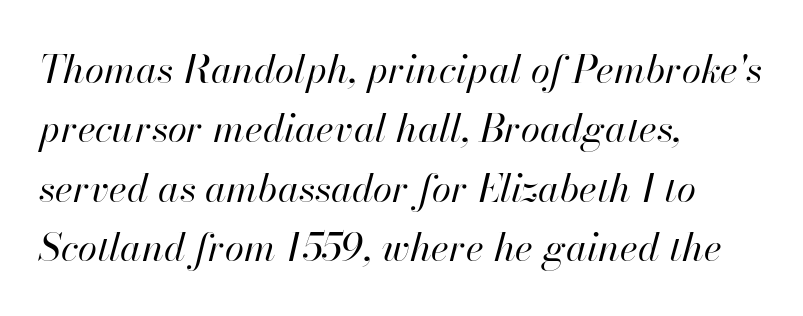
Nobody drew a line under any word here. Baseline-to-baseline distance is the conventional proportion of letter height. Letter spacing: default. Spacing verdict: proportional, widths tailored to each character.
